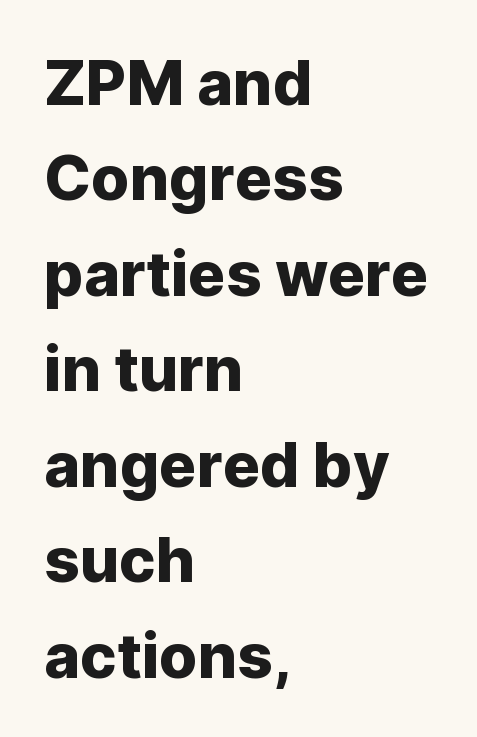
Q: Is the text italic (slanted)? A: No, it is upright.
Q: Is the typeface a serif or a sans-serif typeface? A: Sans-serif.
Q: Is the text underlined? A: No.
Q: How is the paragraph aligned? A: Left-aligned.
Q: Is the spacing between letters normal or unusually wide? A: Normal.
Q: Is the spacing between lines tight, normal or loose? A: Normal.
Q: Width (condensed, normal, or wide)? A: Normal.
Q: Stroke contrast? A: Low.
Q: x-height? A: Medium.
Q: Monospaced? A: No.
